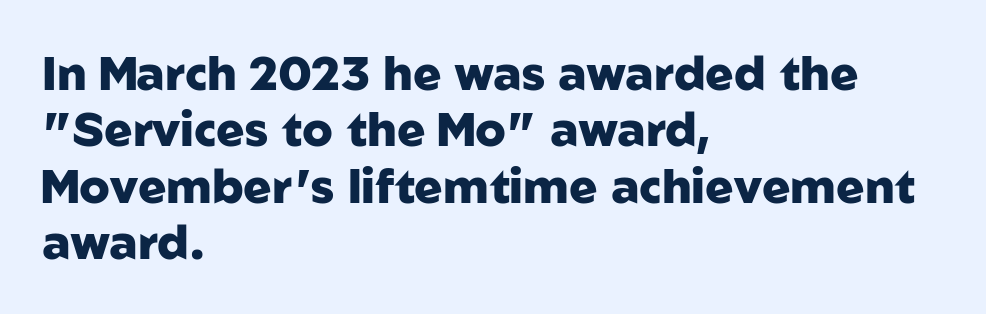
The image shows 47 px heavy sans-serif type, upright; set left-aligned, line spacing 1.2x, normal letter spacing, not underlined; low stroke contrast and a medium x-height.
